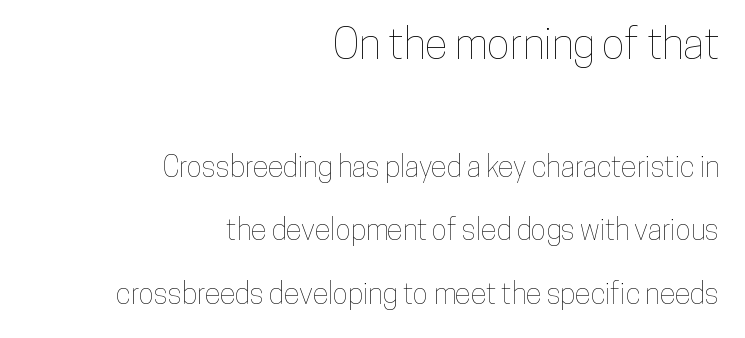
Q: Is the text italic (slanted)? A: No, it is upright.
Q: Is the text underlined? A: No.
Q: How is the paragraph aligned? A: Right-aligned.
Q: Is the spacing between letters normal or unusually wide? A: Normal.
Q: Is the spacing between lines tight, normal or loose? A: Loose.
Q: Which block of text is set in a larger size, the first (top) or the second (bottom)? A: The first (top) one.
Q: Width (condensed, normal, or wide)? A: Condensed.
Q: Stroke contrast? A: Low.
Q: x-height? A: Medium.
Q: Monospaced? A: No.
